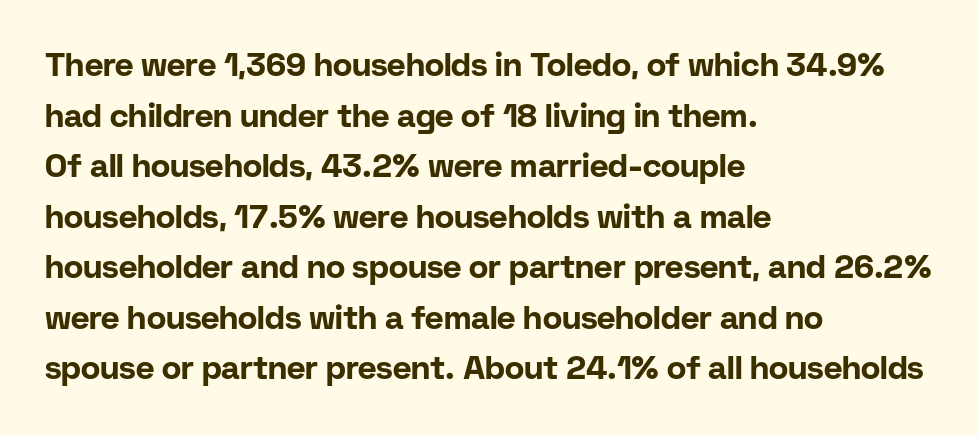
The image shows 32 px bold sans-serif type, upright; set left-aligned, normal line spacing (1.58x), normal letter spacing, not underlined; low stroke contrast and a medium x-height.
